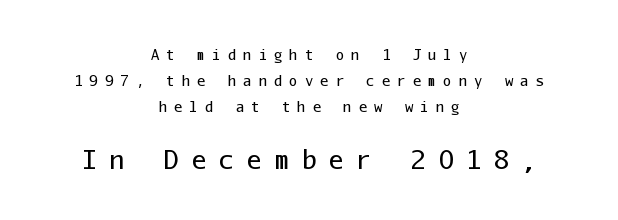
The image shows 25 px text type, upright; set centered, line spacing 1.85x, unusually wide letter spacing (+0.5 em), not underlined; the second (bottom) block is 1.79x larger.
